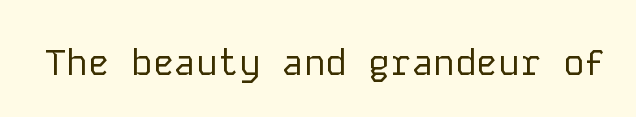
No word sits above an underline. Default kerning and tracking; the words read as compact shapes. Weight class: somewhere from thin through regular. It's the straight-up-and-down kind of type. The passage shown is typed in a monospace face where columns stay perfectly aligned. Note: no serifs on the glyphs.
